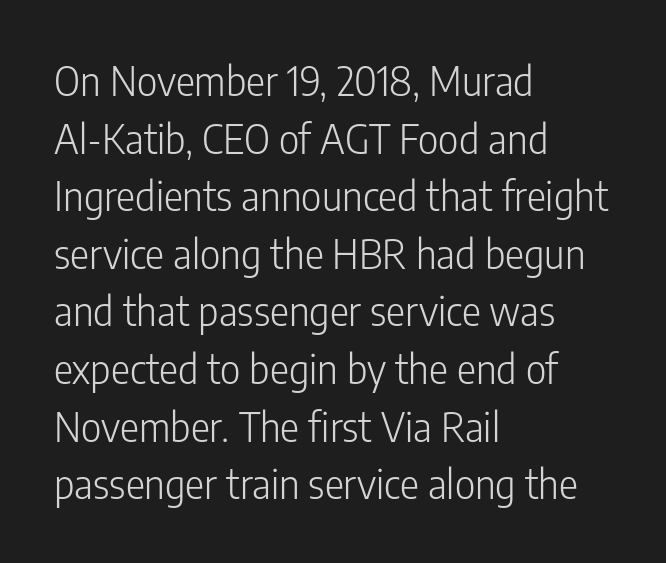
The image shows 40 px light, condensed sans-serif type, upright; set left-aligned, normal line spacing (1.44x), normal letter spacing, not underlined; low stroke contrast and a medium x-height.
